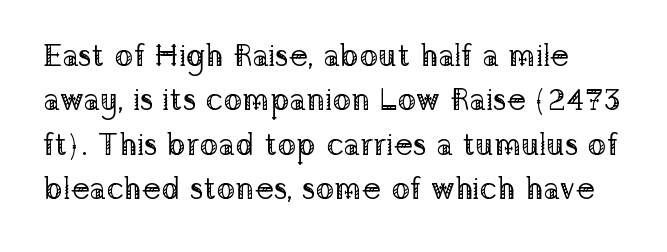
The image shows 31 px regular-weight serif type, upright; set normal line spacing (1.43x), normal letter spacing, not underlined; low stroke contrast and a medium x-height.
